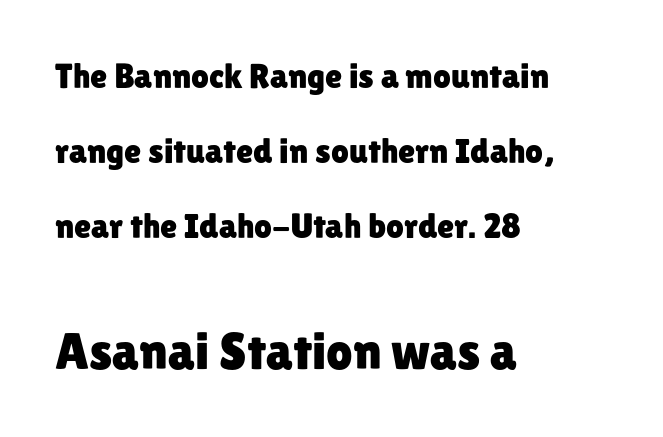
The image shows 52 px sans-serif type, upright; set left-aligned, loose line spacing (2.14x), normal letter spacing, not underlined; the second (bottom) block is 1.49x larger; low stroke contrast and a medium x-height.
